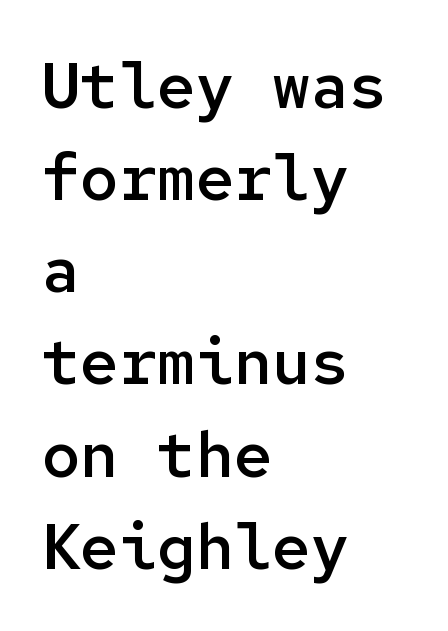
What weight is shown? A semibold, between regular and bold. Whoever set this chose a conventional vertical rhythm. A roman cut, with each character standing at attention. Every character here occupies the same horizontal width, giving the sample a typewriter-like rhythm. Serifs: no, the terminals of the letterforms are clean.
